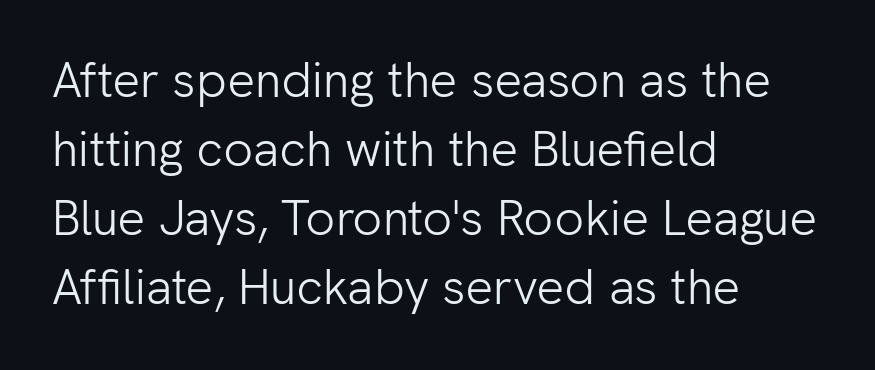
The image shows 49 px light sans-serif type, upright; set left-aligned, normal line spacing (1.41x), normal letter spacing, not underlined; low stroke contrast and a medium x-height.
